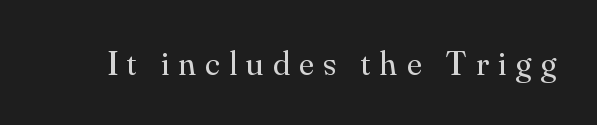
{"serif": "yes", "italic": "no", "bold": "no", "weight": "regular", "width": "normal", "stroke_contrast": "medium", "x_height": "small", "monospaced": "no", "underline": "no", "letter_spacing": "wide", "letter_spacing_em": 0.28, "glyph_px": 34}
